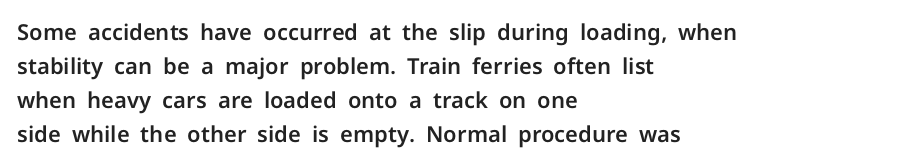
{"italic": "no", "underline": "no", "align": "left", "line_spacing": "normal", "line_spacing_ratio": 1.54, "letter_spacing": "normal", "letter_spacing_em": 0.0, "glyph_px": 22}
